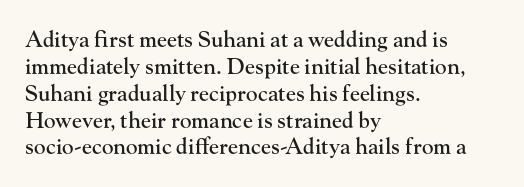
{"italic": "no", "underline": "no", "align": "left", "line_spacing_ratio": 1.22, "letter_spacing": "normal", "letter_spacing_em": 0.0, "glyph_px": 22}
